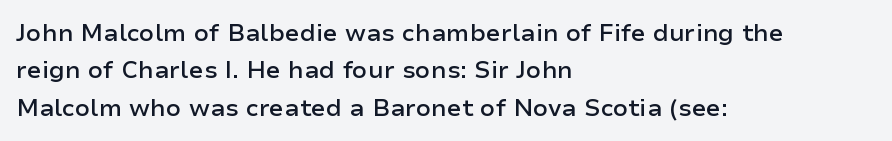
{"italic": "no", "bold": "semi", "underline": "no", "align": "left", "line_spacing": "normal", "line_spacing_ratio": 1.56, "letter_spacing": "normal", "letter_spacing_em": 0.0, "glyph_px": 24}
